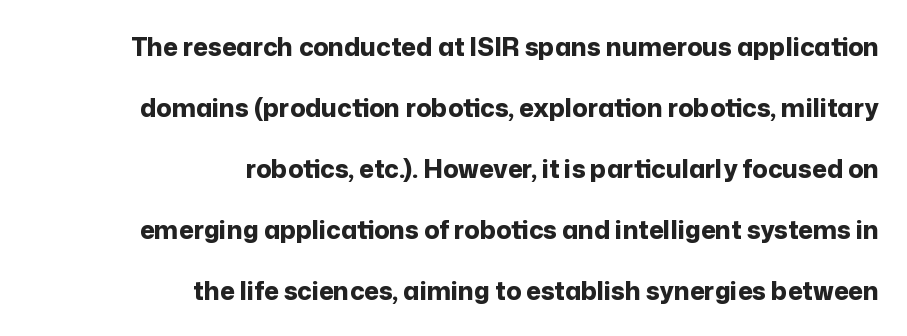
The image shows 25 px bold type, upright; set right-aligned, loose line spacing (2.44x), normal letter spacing, not underlined.
